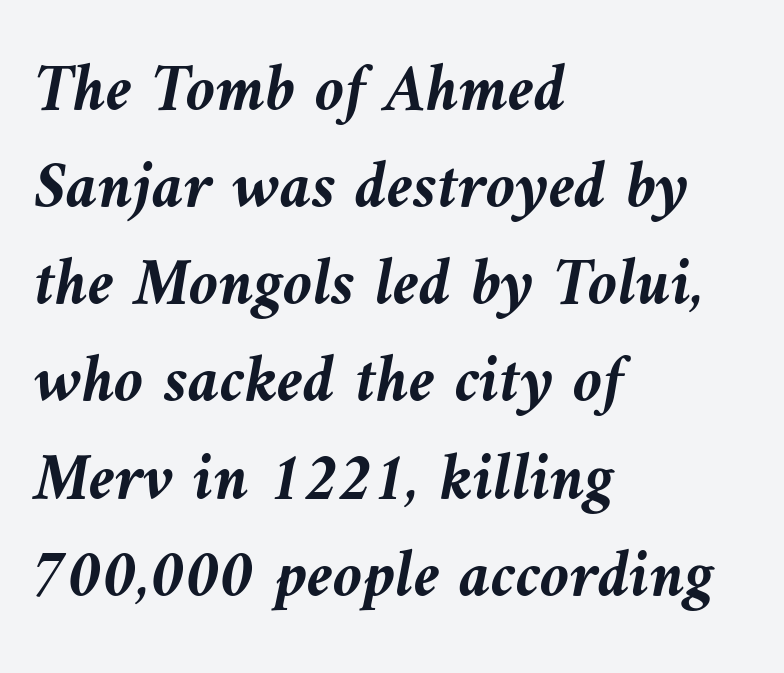
The face used here is proportionally spaced, like ordinary book or web type. Weight: bold. Is there much room between lines? A standard amount, neither cramped nor airy. Layout note: lines flush left.
